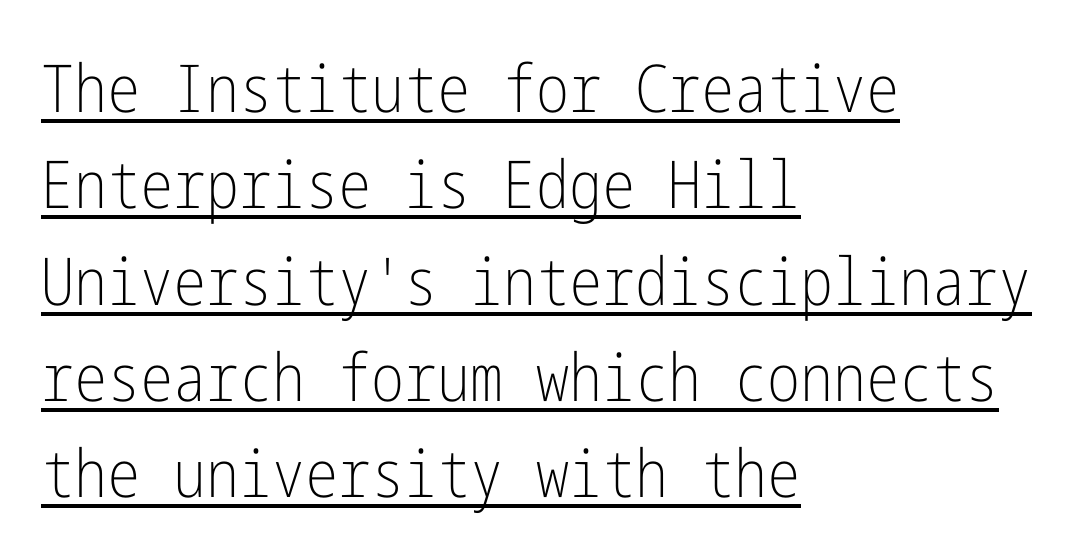
{"serif": "no", "italic": "no", "bold": "no", "weight": "light", "width": "condensed", "stroke_contrast": "low", "x_height": "medium", "underline": "yes", "align": "left", "line_spacing": "normal", "line_spacing_ratio": 1.46, "letter_spacing": "normal", "letter_spacing_em": 0.0, "glyph_px": 66}
